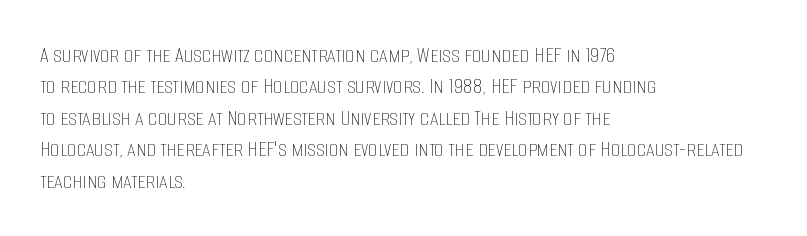
{"italic": "no", "bold": "no", "underline": "no", "align": "left", "line_spacing": "normal", "line_spacing_ratio": 1.31, "letter_spacing": "normal", "letter_spacing_em": 0.0, "glyph_px": 24}
